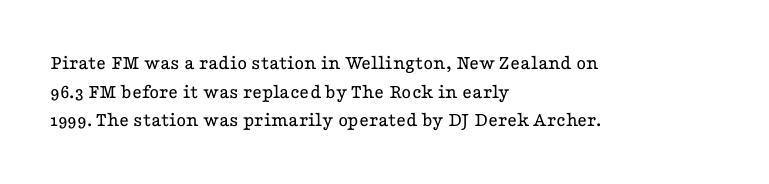
{"italic": "no", "bold": "no", "underline": "no", "align": "left", "line_spacing": "normal", "line_spacing_ratio": 1.36, "letter_spacing": "normal", "letter_spacing_em": 0.0, "glyph_px": 21}
